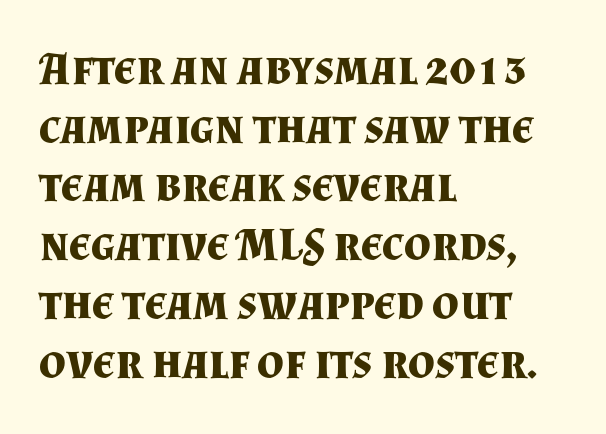
{"serif": "yes", "italic": "no", "bold": "yes", "weight": "bold", "width": "normal", "stroke_contrast": "medium", "x_height": "small", "monospaced": "no", "underline": "no", "align": "left", "line_spacing": "normal", "line_spacing_ratio": 1.25, "letter_spacing": "normal", "letter_spacing_em": 0.0, "glyph_px": 47}
